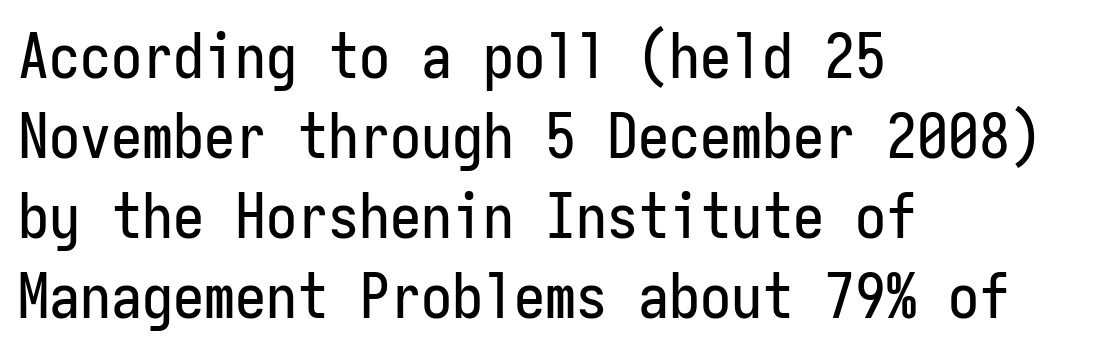
Q: Is the text italic (slanted)? A: No, it is upright.
Q: Is the typeface a serif or a sans-serif typeface? A: Sans-serif.
Q: Is the text underlined? A: No.
Q: How is the paragraph aligned? A: Left-aligned.
Q: Is the spacing between letters normal or unusually wide? A: Normal.
Q: Is the spacing between lines tight, normal or loose? A: Normal.
Q: Width (condensed, normal, or wide)? A: Condensed.
Q: Stroke contrast? A: Low.
Q: x-height? A: Medium.
Q: Monospaced? A: Yes.
